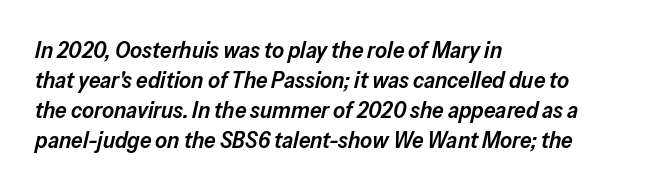
How would I describe the line gaps? Plain and ordinary. Only glyphs here, with clear space below each row. The tracking reads as untouched default to a designer's eye. Weight: semibold (demi). Every character sits at an angle, as italics do.
